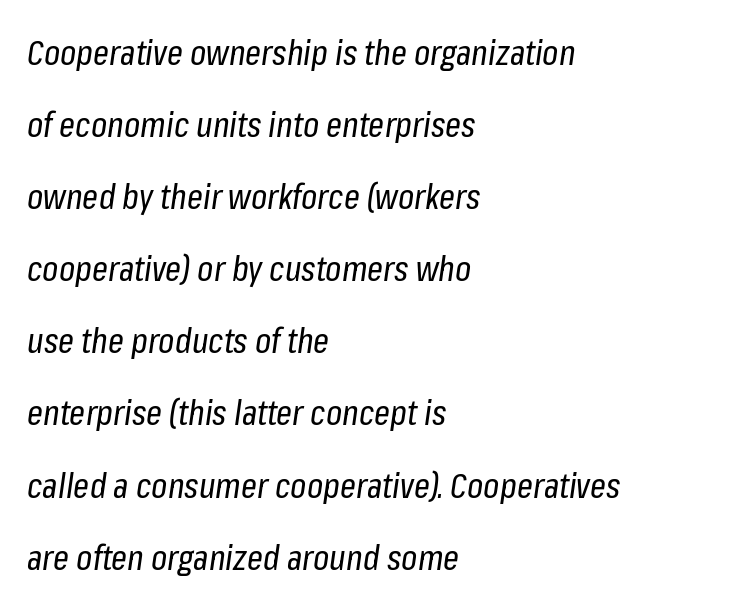
The image shows 35 px regular-weight, condensed type, italic (leaning right); set left-aligned, loose line spacing (2.06x), normal letter spacing, not underlined; low stroke contrast and a medium x-height.
